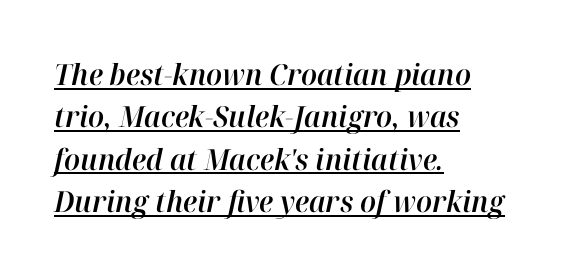
{"italic": "yes", "lean": "right", "slant_degrees": 12, "width": "normal", "stroke_contrast": "high", "x_height": "medium", "monospaced": "no", "underline": "yes", "align": "left", "line_spacing": "normal", "line_spacing_ratio": 1.46, "letter_spacing": "normal", "letter_spacing_em": 0.0, "glyph_px": 29}
